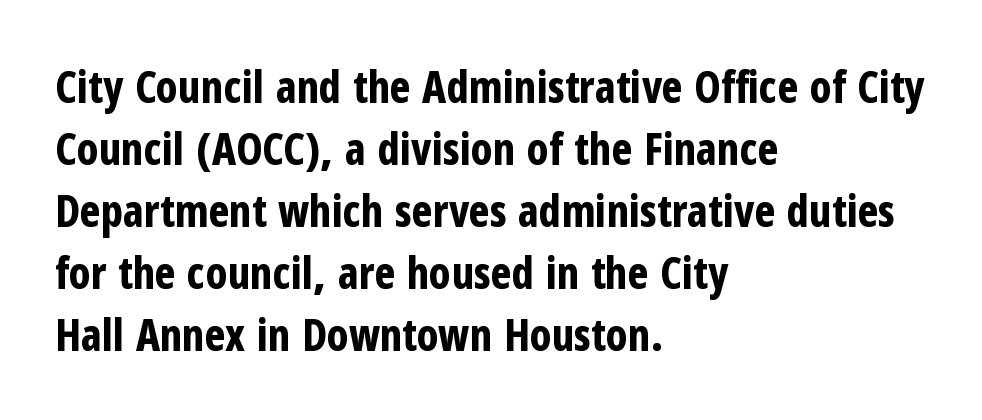
{"serif": "no", "italic": "no", "bold": "yes", "weight": "bold", "width": "condensed", "stroke_contrast": "low", "x_height": "medium", "monospaced": "no", "underline": "no", "align": "left", "line_spacing": "normal", "line_spacing_ratio": 1.41, "letter_spacing": "normal", "letter_spacing_em": 0.0, "glyph_px": 44}
